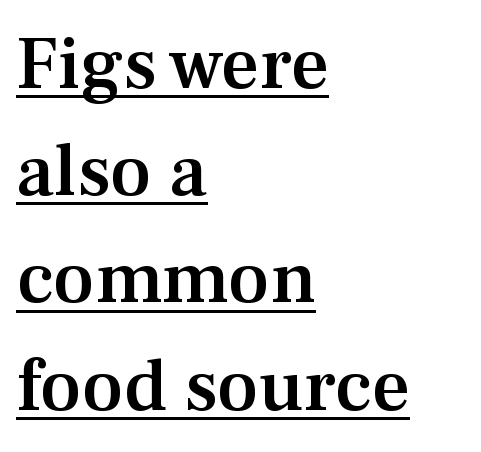
Q: Is the text bold? A: Semi-bold.
Q: Is the text italic (slanted)? A: No, it is upright.
Q: Is the typeface a serif or a sans-serif typeface? A: Serif.
Q: Is the text underlined? A: Yes.
Q: How is the paragraph aligned? A: Left-aligned.
Q: Is the spacing between letters normal or unusually wide? A: Normal.
Q: Is the spacing between lines tight, normal or loose? A: Normal.
Q: Width (condensed, normal, or wide)? A: Normal.
Q: Stroke contrast? A: Medium.
Q: x-height? A: Medium.
Q: Monospaced? A: No.
